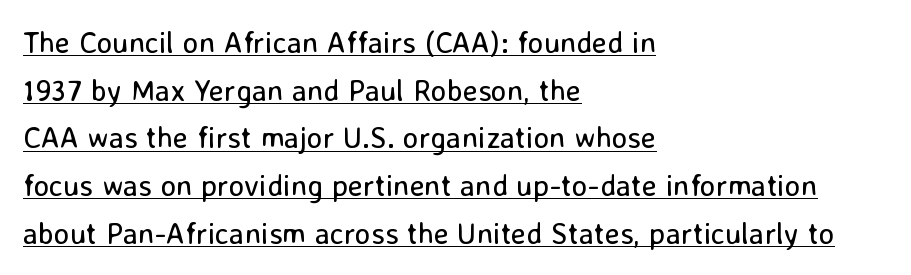
Regarding leading, the lines here are spaced in the standard way. The strokes carry an ordinary text weight at most. Compared with a centered layout, this one pins lines to the left instead. The face used here is rendered with its standard letterfit. In terms of posture, this sample is upright.
